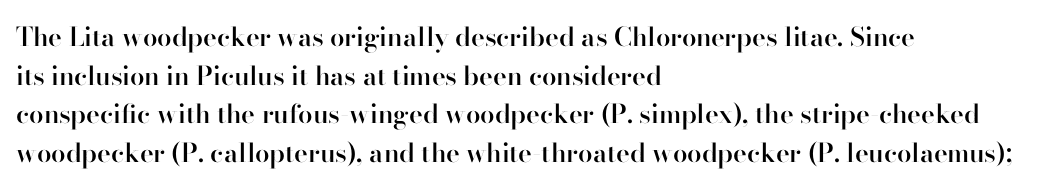
The image shows 26 px text type, upright; set left-aligned, normal line spacing (1.49x), normal letter spacing, not underlined.
